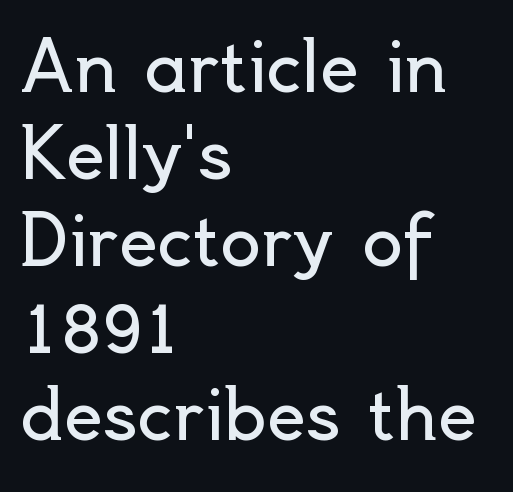
Q: Is the text bold? A: No.
Q: Is the text italic (slanted)? A: No, it is upright.
Q: Is the typeface a serif or a sans-serif typeface? A: Sans-serif.
Q: Is the text underlined? A: No.
Q: How is the paragraph aligned? A: Left-aligned.
Q: Is the spacing between letters normal or unusually wide? A: Normal.
Q: Is the spacing between lines tight, normal or loose? A: Normal.
Q: Width (condensed, normal, or wide)? A: Normal.
Q: x-height? A: Small.
Q: Monospaced? A: No.
